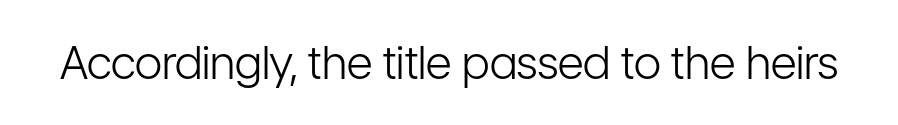
Q: Is the text bold? A: No.
Q: Is the text italic (slanted)? A: No, it is upright.
Q: Is the typeface a serif or a sans-serif typeface? A: Sans-serif.
Q: Is the text underlined? A: No.
Q: Is the spacing between letters normal or unusually wide? A: Normal.
Q: Width (condensed, normal, or wide)? A: Condensed.
Q: Stroke contrast? A: Low.
Q: x-height? A: Medium.
Q: Monospaced? A: No.
